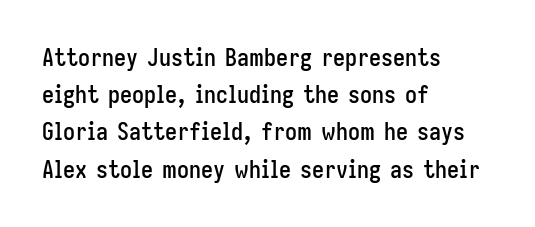
Q: Is the text italic (slanted)? A: No, it is upright.
Q: Is the text underlined? A: No.
Q: How is the paragraph aligned? A: Left-aligned.
Q: Is the spacing between letters normal or unusually wide? A: Normal.
Q: Is the spacing between lines tight, normal or loose? A: Normal.
